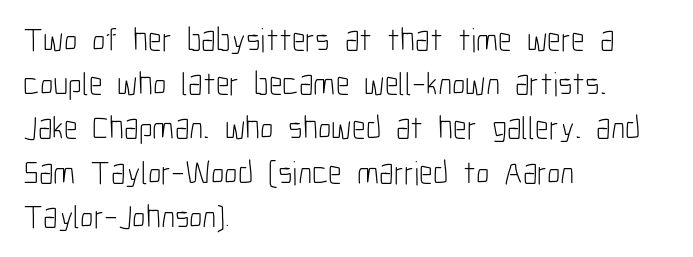
{"serif": "no", "italic": "no", "bold": "no", "weight": "light", "width": "condensed", "stroke_contrast": "low", "x_height": "medium", "monospaced": "no", "underline": "no", "align": "left", "line_spacing": "normal", "line_spacing_ratio": 1.34, "letter_spacing": "normal", "letter_spacing_em": 0.0, "glyph_px": 33}
